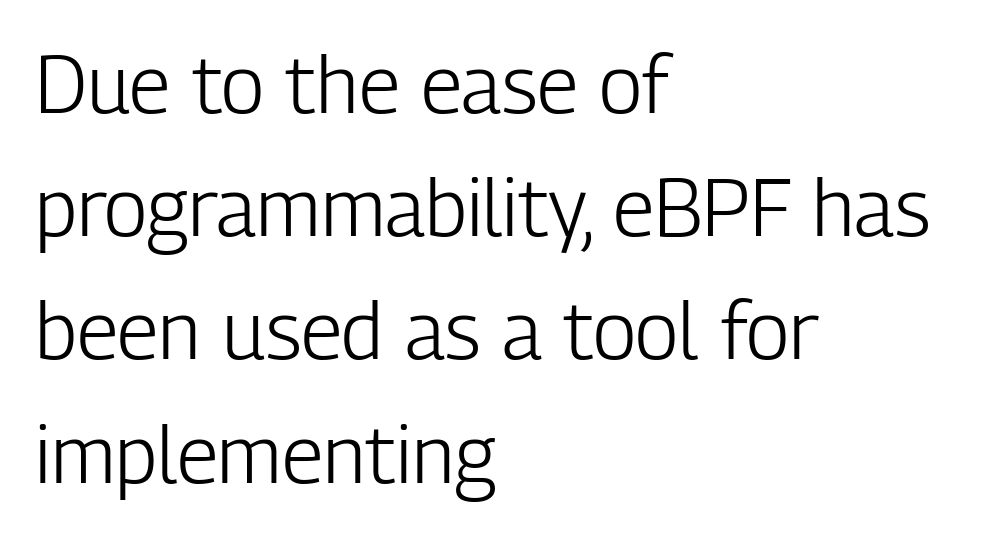
{"serif": "no", "italic": "no", "bold": "no", "weight": "light", "width": "condensed", "stroke_contrast": "low", "x_height": "medium", "monospaced": "no", "underline": "no", "align": "left", "line_spacing": "normal", "line_spacing_ratio": 1.54, "letter_spacing": "normal", "letter_spacing_em": 0.0, "glyph_px": 80}
